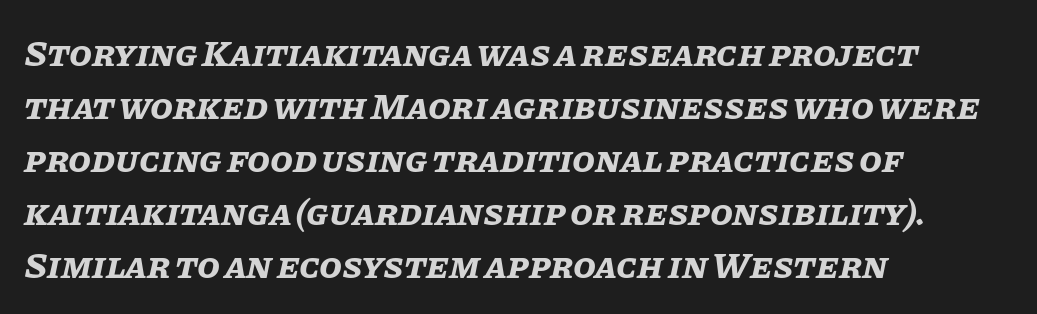
These words are printed bold, with thick strokes throughout. Horizontal bands of white between lines are of average thickness. This is oblique type, the kind used for emphasis or titles. The string is rendered with underlining switched off. The lines in this sample share a left origin and differ only in where they stop. Each word holds together tightly as a unit, with standard inter-letter gaps.
